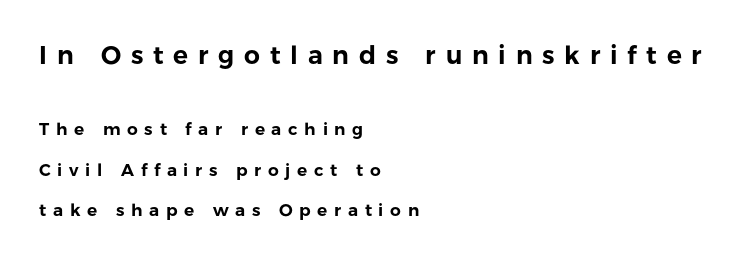
Q: Is the text italic (slanted)? A: No, it is upright.
Q: Is the text underlined? A: No.
Q: How is the paragraph aligned? A: Left-aligned.
Q: Is the spacing between letters normal or unusually wide? A: Unusually wide.
Q: Is the spacing between lines tight, normal or loose? A: Loose.
Q: Which block of text is set in a larger size, the first (top) or the second (bottom)? A: The first (top) one.
